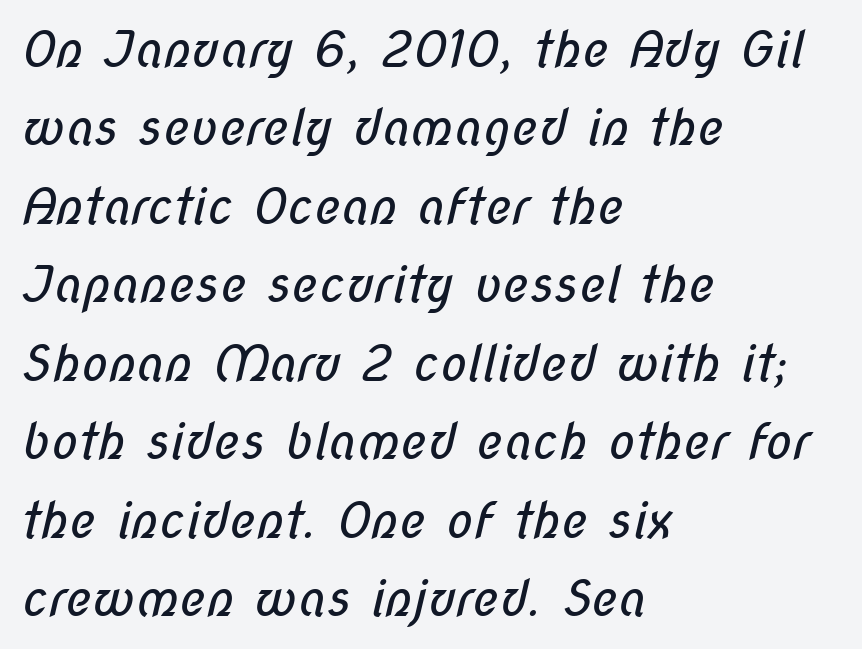
The image shows 50 px regular-weight, condensed sans-serif type; set left-aligned, normal line spacing (1.57x), normal letter spacing, not underlined; low stroke contrast and a medium x-height.
